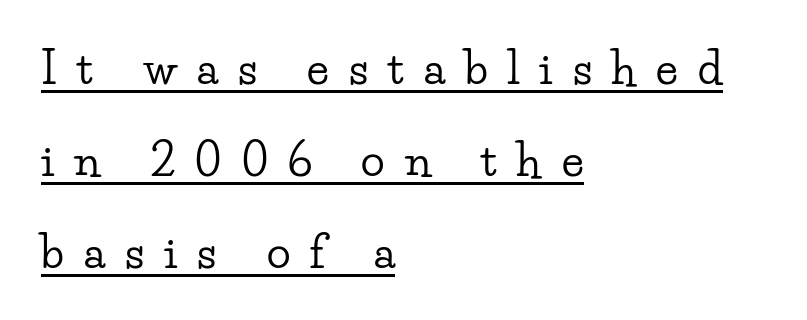
Each letter's strokes conclude with small projecting serifs. A great deal of white space separates one row of letters from the next. Between one letter and the next there's a generous, obvious gap. Do the characters align in a grid? No, the font is proportional. Is the block centered? No — it sits flush against the left margin. Notice how a bar underscores the lettering throughout.
